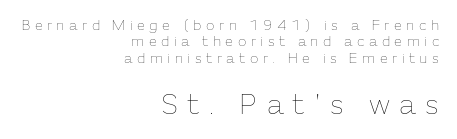
{"italic": "no", "bold": "no", "weight": "thin", "width": "normal", "stroke_contrast": "low", "x_height": "medium", "monospaced": "no", "underline": "no", "align": "right", "line_spacing_ratio": 1.17, "letter_spacing": "wide", "letter_spacing_em": 0.32, "larger_block": "second", "size_ratio": 2.0, "glyph_px": 28}
